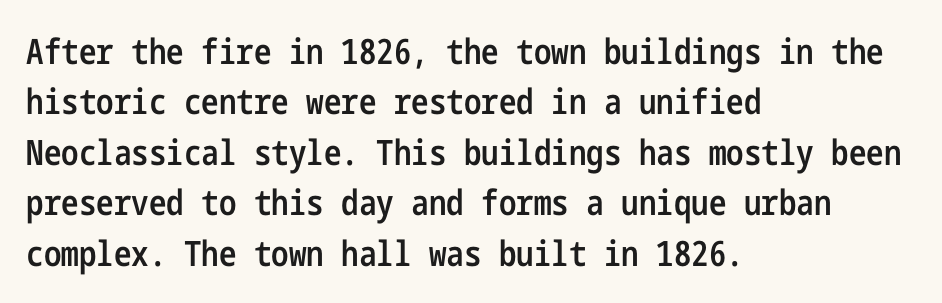
The passage shown is typeset with a sans-serif family. Students, observe: this is what conventionally led text looks like. These lines carry some extra weight — a demibold, not a full bold. Just letters on the line, the space beneath them empty.
